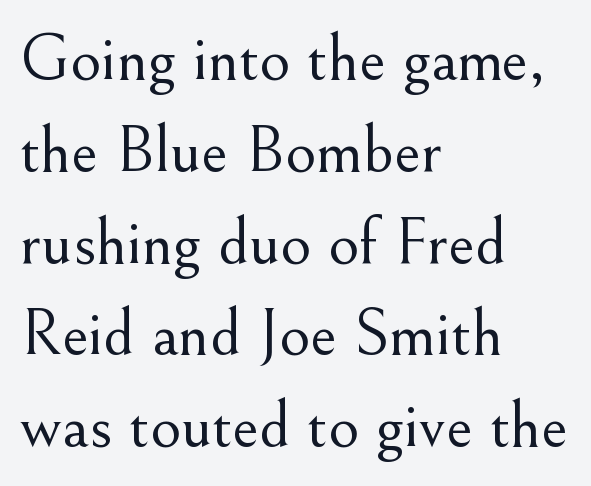
The image shows 67 px light serif type, upright; set left-aligned, normal line spacing (1.37x), normal letter spacing, not underlined; medium stroke contrast and a small x-height.
